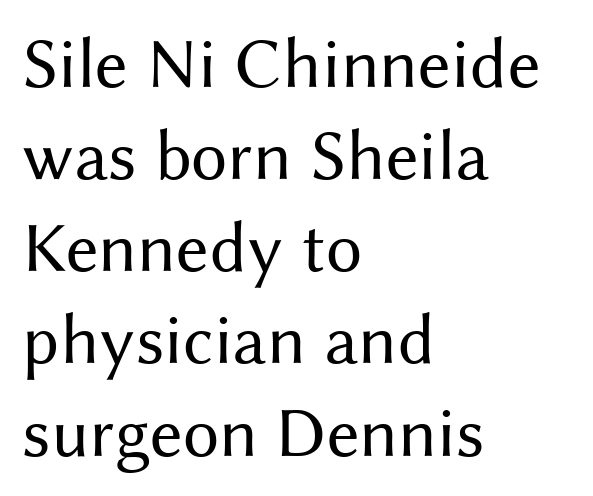
{"serif": "no", "italic": "no", "bold": "no", "weight": "regular", "width": "normal", "stroke_contrast": "medium", "x_height": "medium", "monospaced": "no", "underline": "no", "align": "left", "line_spacing": "normal", "line_spacing_ratio": 1.28, "letter_spacing": "normal", "letter_spacing_em": 0.0, "glyph_px": 72}
